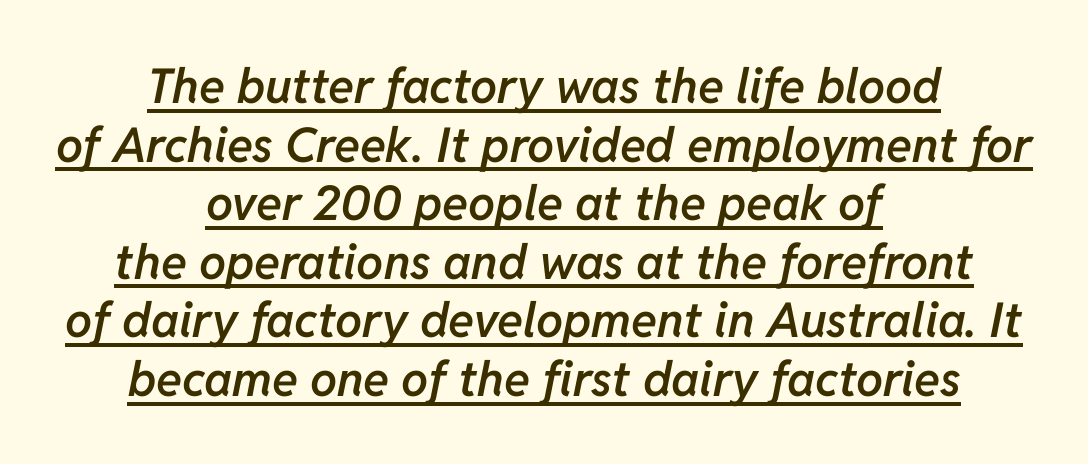
You could not count columns in this text — the font is proportionally spaced. Where is the straight margin? There isn't one; the lines are centered. The passage shown is semibold, sitting just below true bold. Italic: yes, the glyphs are oblique.
